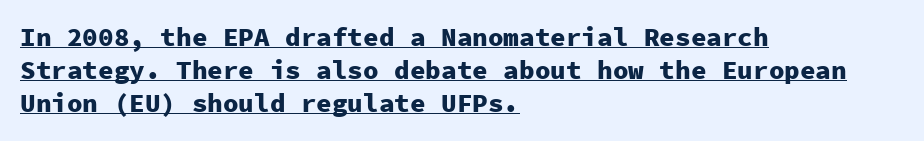
Where is the straight margin? On the left. Does the weight exceed regular? Yes, all the way to bold. These lines were composed using upright roman letters. The lettering is marked with a stroke running underneath it. The letters sit at their default tracking, neither squeezed nor spread.
